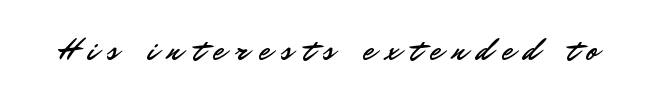
Each row of text sits above clean, open space. Do the characters align in a grid? No, the font is proportional. Tracking here is generous; glyphs stand well apart from one another. The glyphs in this specimen are sans serif.
